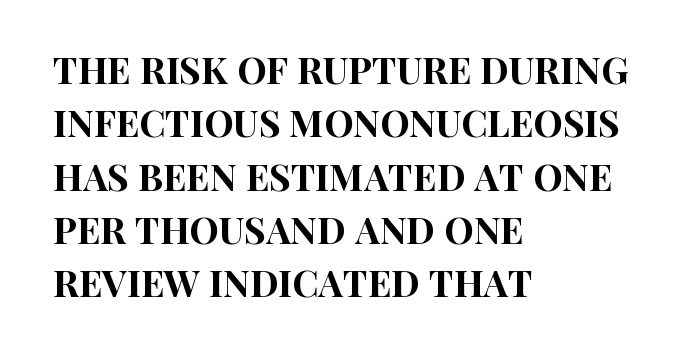
Proportional: the letters do not fall into vertical columns. This is sans-serif lettering, the kind often seen on screens and signage. The gap between lines stays unmarked. Left-aligned paragraph, ragged on the right. Italic: no, the glyphs are upright roman. Is there much room between lines? A standard amount, neither cramped nor airy.
